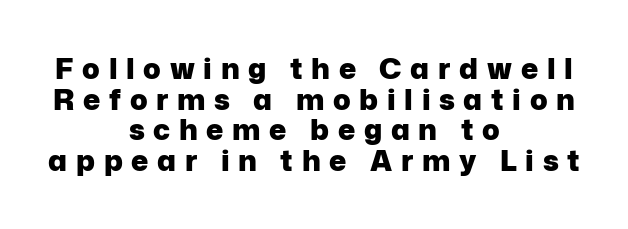
{"serif": "no", "italic": "no", "bold": "yes", "weight": "heavy", "width": "normal", "stroke_contrast": "low", "x_height": "medium", "monospaced": "no", "underline": "no", "align": "center", "line_spacing": "tight", "line_spacing_ratio": 1.06, "letter_spacing": "wide", "letter_spacing_em": 0.3, "glyph_px": 29}
